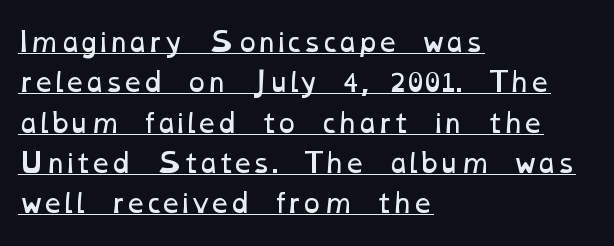
This block has exactly the height ordinary leading produces. Each stroke keeps to a modest, everyday thickness or less. The horizontal fit of the characters is conventional and even. You can see a thin bar hugging the bottom of the glyphs.
